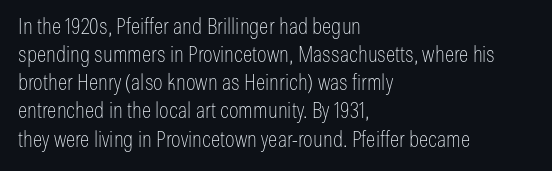
{"italic": "no", "bold": "no", "underline": "no", "align": "left", "line_spacing": "normal", "line_spacing_ratio": 1.28, "letter_spacing": "normal", "letter_spacing_em": 0.0, "glyph_px": 22}
